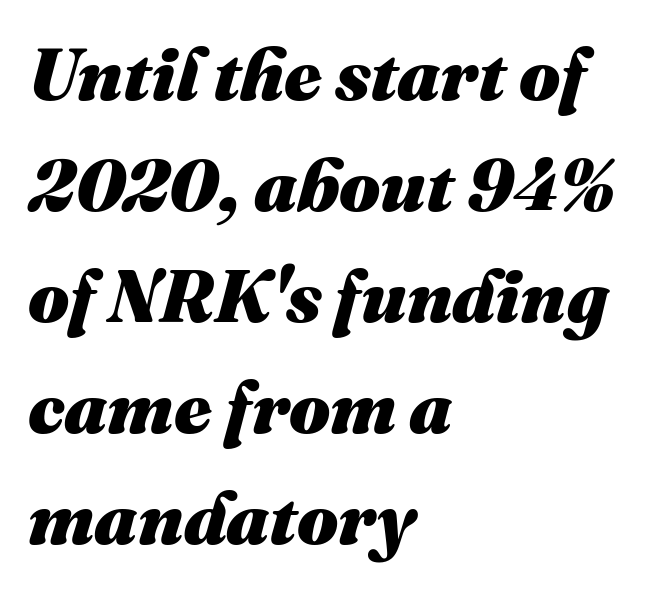
The image shows 73 px heavy type, italic (leaning right); set left-aligned, normal line spacing (1.52x), normal letter spacing, not underlined; medium stroke contrast and a medium x-height.
